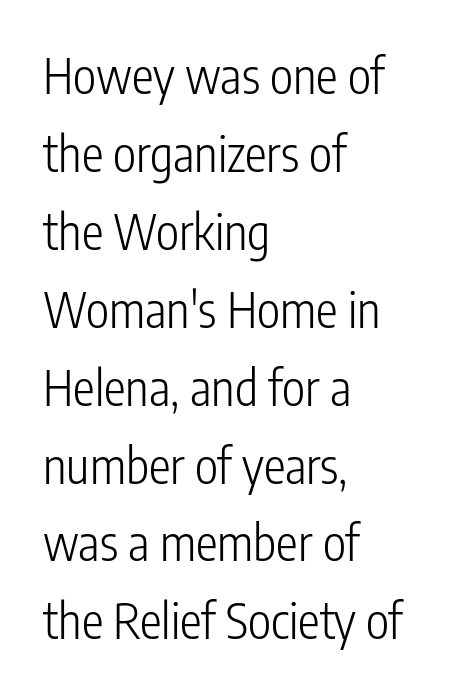
The image shows 49 px light, condensed sans-serif type, upright; set left-aligned, normal line spacing (1.59x), normal letter spacing, not underlined; low stroke contrast and a medium x-height.
